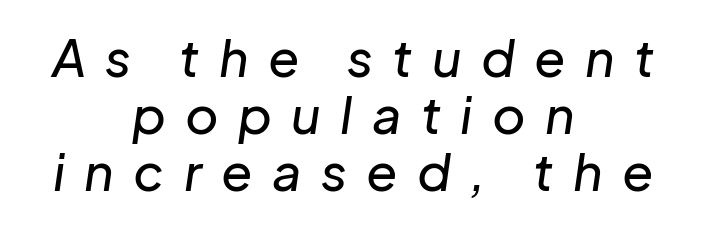
The image shows 51 px text type, italic (leaning right); set centered, tight line spacing (1.12x), unusually wide letter spacing (+0.38 em), not underlined; low stroke contrast and a medium x-height.
